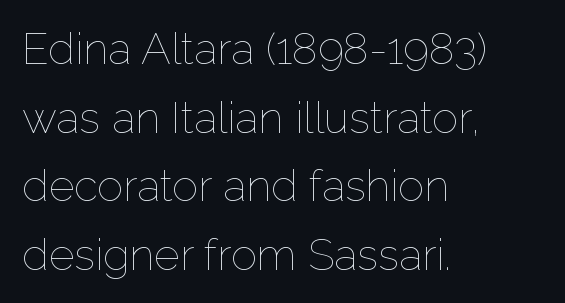
The image shows 44 px thin type, upright; set left-aligned, normal line spacing (1.56x), normal letter spacing, not underlined; low stroke contrast and a medium x-height.
